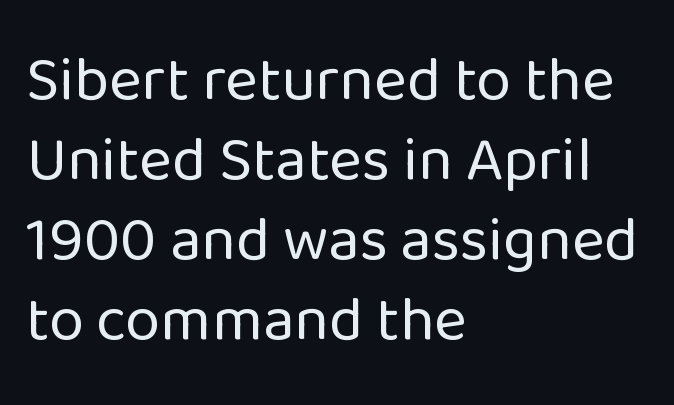
Leading: standard. Looks like regular typesetting: each glyph gets only the width it needs. In CSS terms this would be text-align: left. Each row of text sits above clean, open space. The letterforms sit shoulder to shoulder at normal distance. Is this a heavy cut? Hardly; it is regular or lighter.
